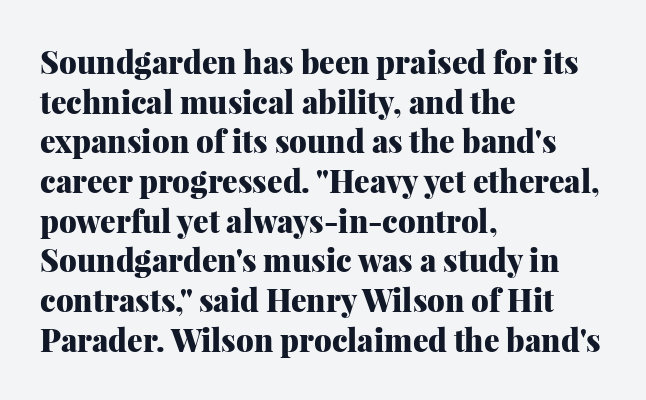
The image shows 31 px heavy serif type, upright; set left-aligned, normal line spacing (1.28x), normal letter spacing, not underlined; medium stroke contrast and a medium x-height.
